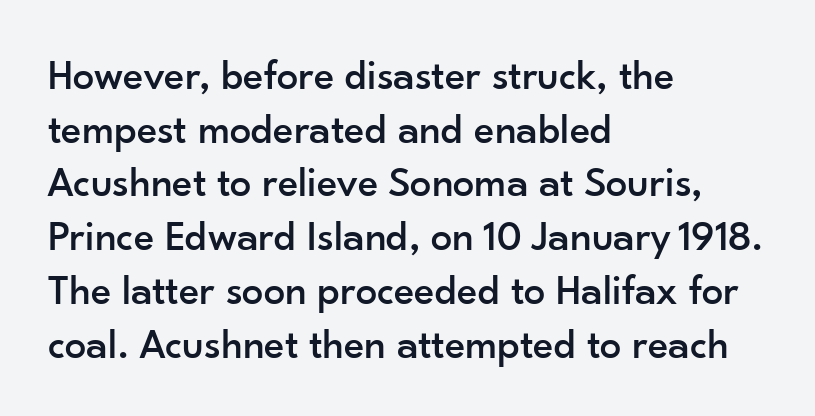
The image shows 43 px sans-serif type, upright; set left-aligned, normal line spacing (1.25x), normal letter spacing, not underlined; low stroke contrast and a small x-height.
